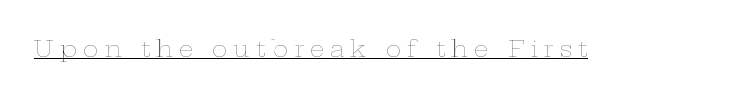
Q: Is the text bold? A: No.
Q: Is the text italic (slanted)? A: No, it is upright.
Q: Is the text underlined? A: Yes.
Q: Is the spacing between letters normal or unusually wide? A: Unusually wide.
